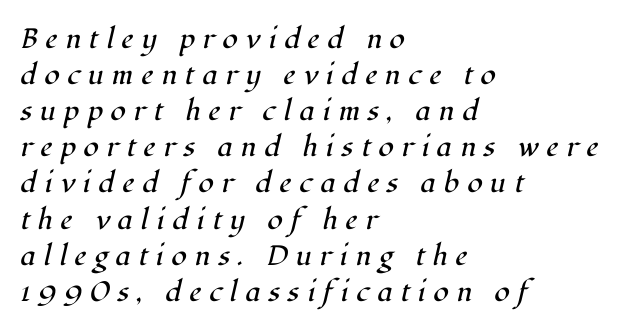
{"serif": "yes", "italic": "yes", "lean": "right", "slant_degrees": 12, "bold": "no", "weight": "regular", "width": "normal", "stroke_contrast": "high", "x_height": "medium", "monospaced": "no", "underline": "no", "align": "left", "line_spacing": "normal", "line_spacing_ratio": 1.29, "letter_spacing": "wide", "letter_spacing_em": 0.28, "glyph_px": 28}
